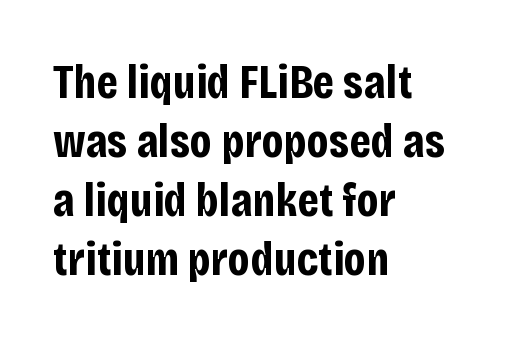
The image shows 48 px bold, condensed sans-serif type, upright; set left-aligned, line spacing 1.23x, normal letter spacing, not underlined; low stroke contrast and a large x-height.
